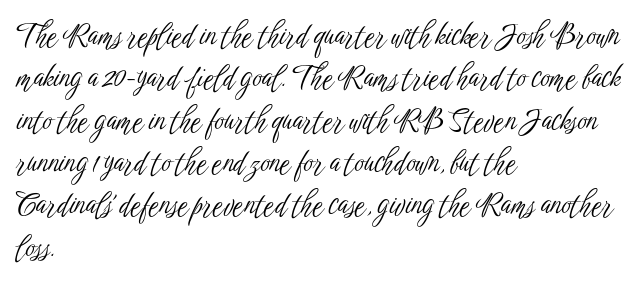
The image shows 29 px light, condensed sans-serif type; set left-aligned, normal line spacing (1.46x), normal letter spacing, not underlined; low stroke contrast and a medium x-height.
